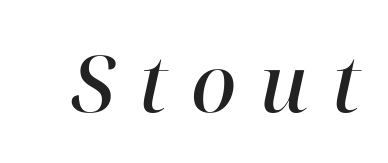
Q: Is the text bold? A: Semi-bold.
Q: Is the text italic (slanted)? A: Yes, it leans right by about 12 degrees.
Q: Is the typeface a serif or a sans-serif typeface? A: Serif.
Q: Is the text underlined? A: No.
Q: Is the spacing between letters normal or unusually wide? A: Unusually wide.
Q: Width (condensed, normal, or wide)? A: Normal.
Q: Stroke contrast? A: High.
Q: x-height? A: Medium.
Q: Monospaced? A: No.
